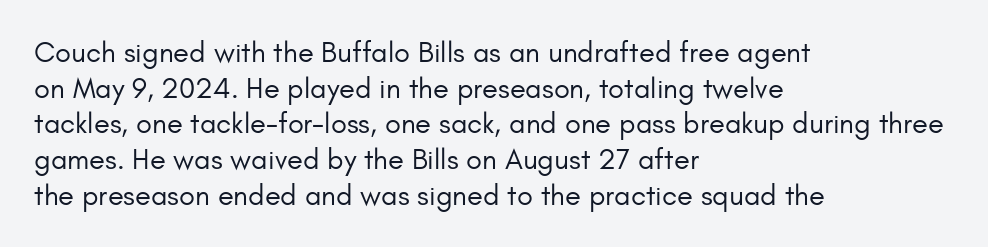
The letters advance in unequal steps, a hallmark of proportional type. Summary of weight: not heavy and not bold. The paragraph has a hard left edge and a soft right edge. Inter-character spacing is left at the font's built-in metrics. Stroke terminals: plain, sans-serif. Style check: upright.
